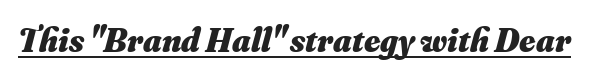
Q: Is the text bold? A: Yes.
Q: Is the text italic (slanted)? A: Yes, it leans right by about 16 degrees.
Q: Is the text underlined? A: Yes.
Q: Is the spacing between letters normal or unusually wide? A: Normal.
Q: Width (condensed, normal, or wide)? A: Normal.
Q: Stroke contrast? A: Medium.
Q: x-height? A: Small.
Q: Monospaced? A: No.
